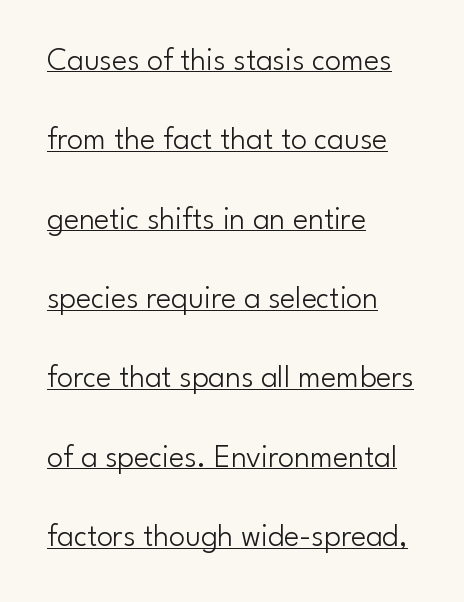
{"serif": "no", "italic": "no", "bold": "no", "weight": "light", "width": "normal", "stroke_contrast": "low", "x_height": "small", "monospaced": "no", "underline": "yes", "align": "left", "line_spacing": "loose", "line_spacing_ratio": 2.48, "letter_spacing": "normal", "letter_spacing_em": 0.0, "glyph_px": 32}
